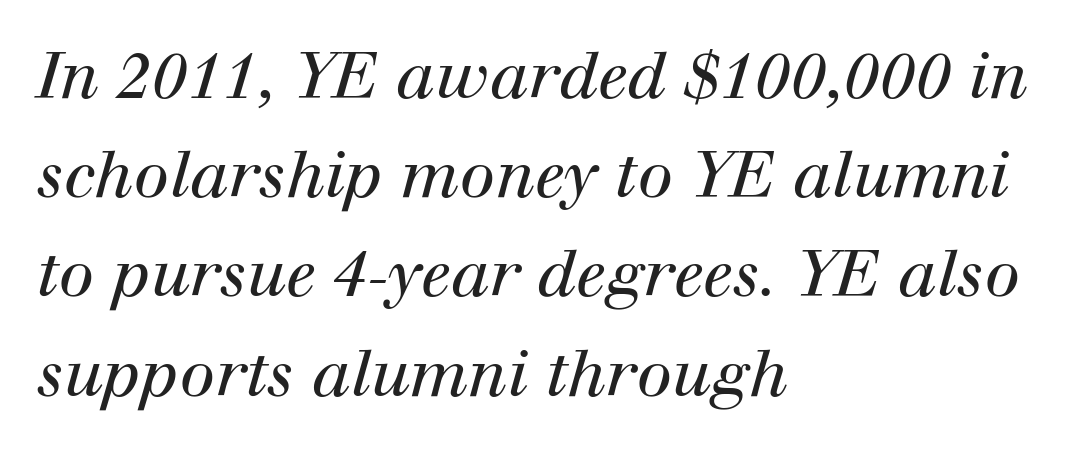
Check under the words: just untouched page. Spacing between characters is what you'd get straight out of the box. The specimen reads as italic at a glance. One-word summary of the alignment: left. Think of a printed novel: that variable character pitch is what you see here. The designer went with a serif here, giving each stem small feet.
